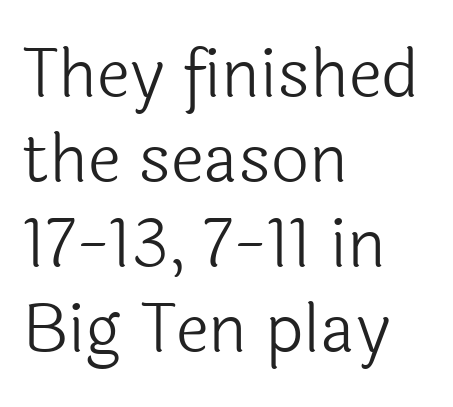
The image shows 67 px light sans-serif type, upright; set left-aligned, normal line spacing (1.27x), normal letter spacing, not underlined; a medium x-height.
